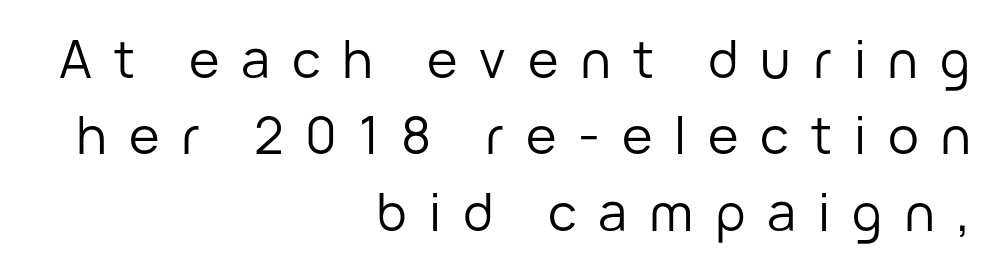
{"serif": "no", "italic": "no", "bold": "no", "weight": "regular", "width": "normal", "stroke_contrast": "low", "x_height": "medium", "monospaced": "no", "underline": "no", "align": "right", "line_spacing": "normal", "line_spacing_ratio": 1.47, "letter_spacing": "wide", "letter_spacing_em": 0.42, "glyph_px": 52}
